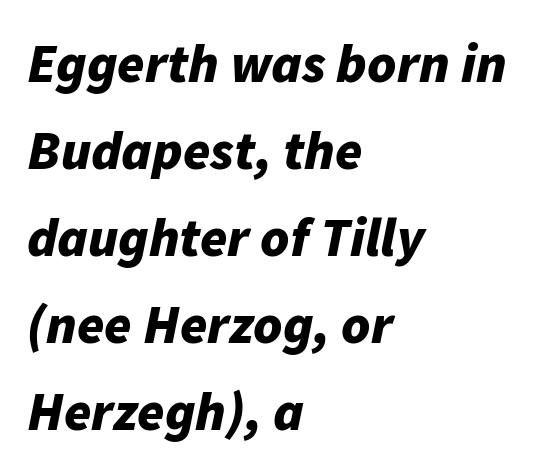
Q: Is the text bold? A: Yes.
Q: Is the text italic (slanted)? A: Yes, it leans right by about 11 degrees.
Q: Is the text underlined? A: No.
Q: How is the paragraph aligned? A: Left-aligned.
Q: Is the spacing between letters normal or unusually wide? A: Normal.
Q: Is the spacing between lines tight, normal or loose? A: Normal.
Q: Width (condensed, normal, or wide)? A: Normal.
Q: Stroke contrast? A: Low.
Q: x-height? A: Medium.
Q: Monospaced? A: No.
